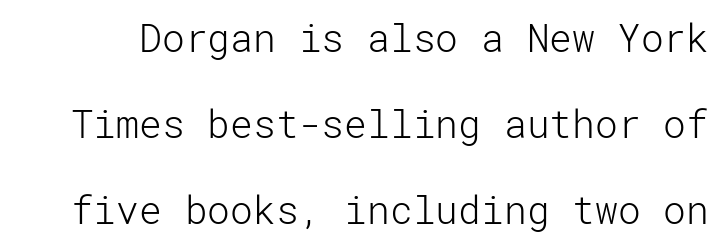
Tracking value appears to be zero — textbook default spacing. Note: no serifs on the glyphs. Nobody drew a line under any word here. The lines are spread far apart with generous leading.
